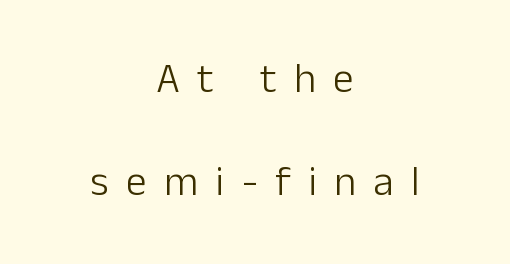
{"serif": "no", "italic": "no", "bold": "no", "weight": "light", "width": "normal", "stroke_contrast": "low", "x_height": "medium", "monospaced": "no", "underline": "no", "align": "center", "line_spacing": "loose", "line_spacing_ratio": 2.46, "letter_spacing": "wide", "letter_spacing_em": 0.41, "glyph_px": 42}
